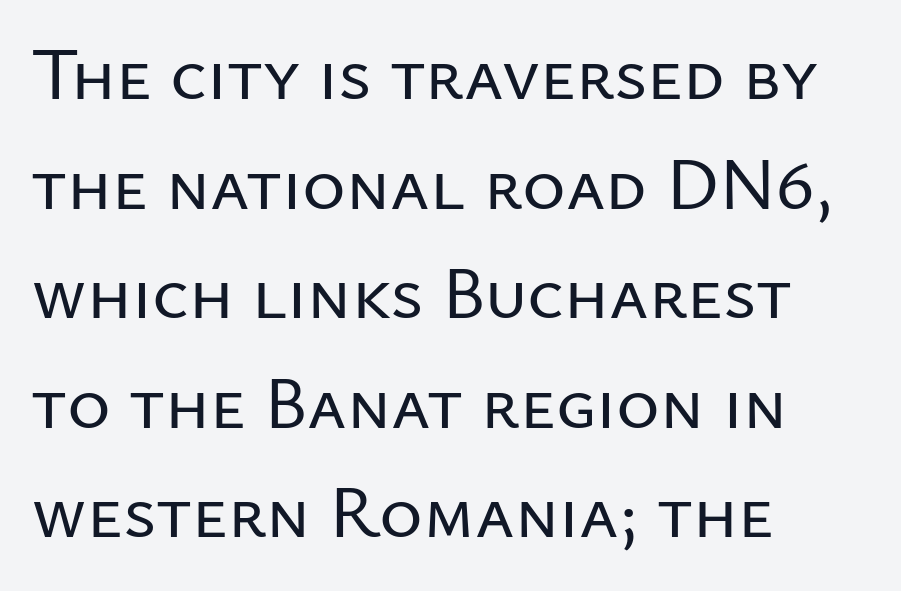
Q: Is the text italic (slanted)? A: No, it is upright.
Q: Is the typeface a serif or a sans-serif typeface? A: Sans-serif.
Q: Is the text underlined? A: No.
Q: How is the paragraph aligned? A: Left-aligned.
Q: Is the spacing between letters normal or unusually wide? A: Normal.
Q: Is the spacing between lines tight, normal or loose? A: Normal.
Q: Width (condensed, normal, or wide)? A: Normal.
Q: Stroke contrast? A: Low.
Q: x-height? A: Medium.
Q: Monospaced? A: No.
